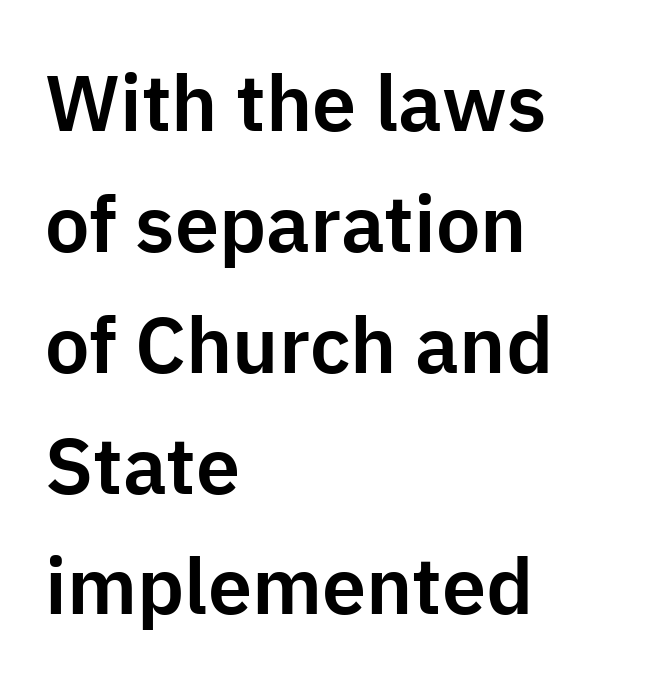
Q: Is the text italic (slanted)? A: No, it is upright.
Q: Is the typeface a serif or a sans-serif typeface? A: Sans-serif.
Q: Is the text underlined? A: No.
Q: How is the paragraph aligned? A: Left-aligned.
Q: Is the spacing between letters normal or unusually wide? A: Normal.
Q: Is the spacing between lines tight, normal or loose? A: Normal.
Q: Width (condensed, normal, or wide)? A: Normal.
Q: Stroke contrast? A: Low.
Q: x-height? A: Medium.
Q: Monospaced? A: No.
